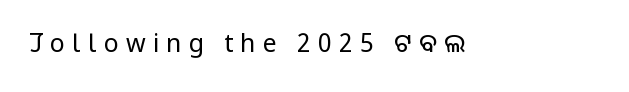
The image shows 25 px text type, upright; set unusually wide letter spacing (+0.28 em), not underlined.
